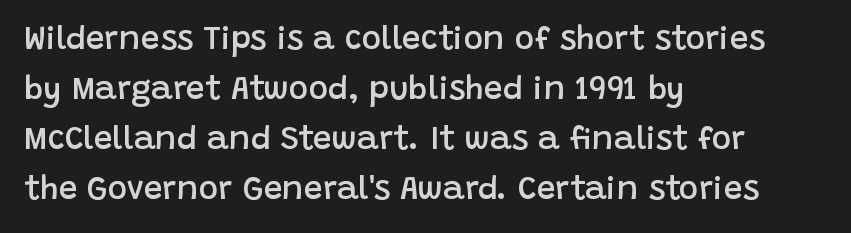
Q: Is the text bold? A: Semi-bold.
Q: Is the text italic (slanted)? A: No, it is upright.
Q: Is the typeface a serif or a sans-serif typeface? A: Sans-serif.
Q: Is the text underlined? A: No.
Q: How is the paragraph aligned? A: Left-aligned.
Q: Is the spacing between letters normal or unusually wide? A: Normal.
Q: Is the spacing between lines tight, normal or loose? A: Normal.
Q: Width (condensed, normal, or wide)? A: Normal.
Q: Stroke contrast? A: Low.
Q: x-height? A: Large.
Q: Monospaced? A: No.
